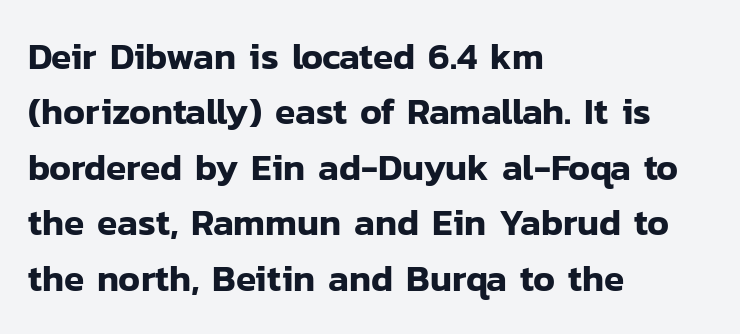
The image shows 37 px sans-serif type, upright; set left-aligned, normal line spacing (1.5x), normal letter spacing, not underlined; low stroke contrast and a medium x-height.
